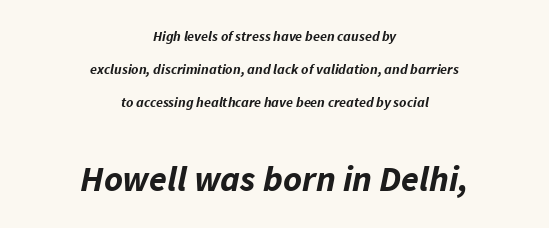
The image shows 36 px bold type, italic (leaning right); set centered, loose line spacing (2.36x), normal letter spacing, not underlined; the second (bottom) block is 2.57x larger; low stroke contrast and a medium x-height.
